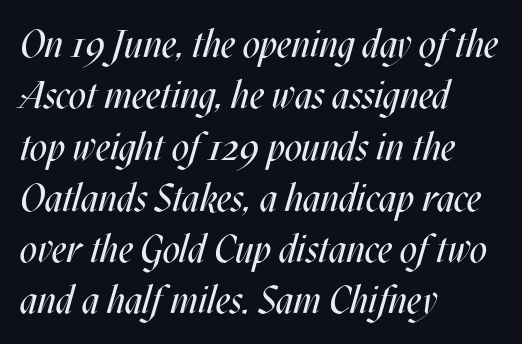
The image shows 38 px regular-weight, condensed type, italic (leaning right); set left-aligned, normal line spacing (1.35x), normal letter spacing, not underlined; medium stroke contrast and a large x-height.
